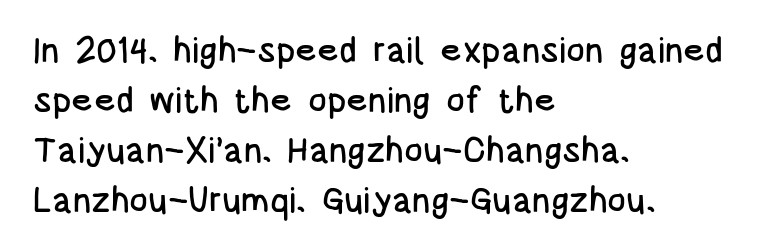
Q: Is the text italic (slanted)? A: No, it is upright.
Q: Is the typeface a serif or a sans-serif typeface? A: Sans-serif.
Q: Is the text underlined? A: No.
Q: How is the paragraph aligned? A: Left-aligned.
Q: Is the spacing between letters normal or unusually wide? A: Normal.
Q: Is the spacing between lines tight, normal or loose? A: Normal.
Q: Width (condensed, normal, or wide)? A: Condensed.
Q: Stroke contrast? A: Low.
Q: x-height? A: Large.
Q: Monospaced? A: No.
